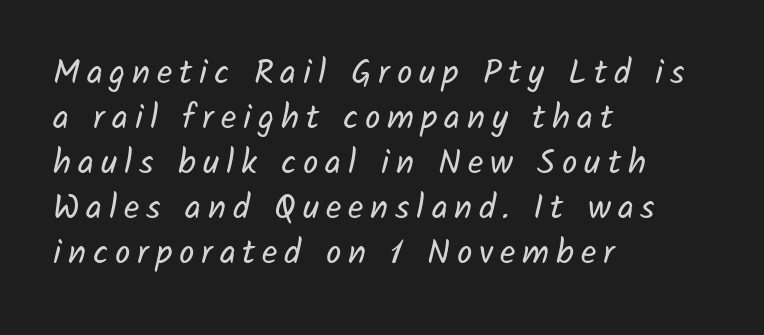
Q: Is the text bold? A: No.
Q: Is the typeface a serif or a sans-serif typeface? A: Sans-serif.
Q: Is the text underlined? A: No.
Q: How is the paragraph aligned? A: Left-aligned.
Q: Is the spacing between letters normal or unusually wide? A: Unusually wide.
Q: Is the spacing between lines tight, normal or loose? A: Normal.
Q: Width (condensed, normal, or wide)? A: Normal.
Q: Stroke contrast? A: Low.
Q: x-height? A: Medium.
Q: Monospaced? A: No.
